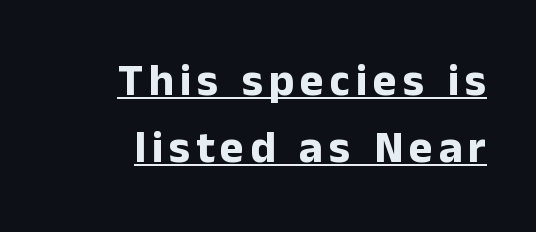
The image shows 45 px bold sans-serif type, upright; set right-aligned, normal line spacing (1.48x), underlined; low stroke contrast and a medium x-height.
